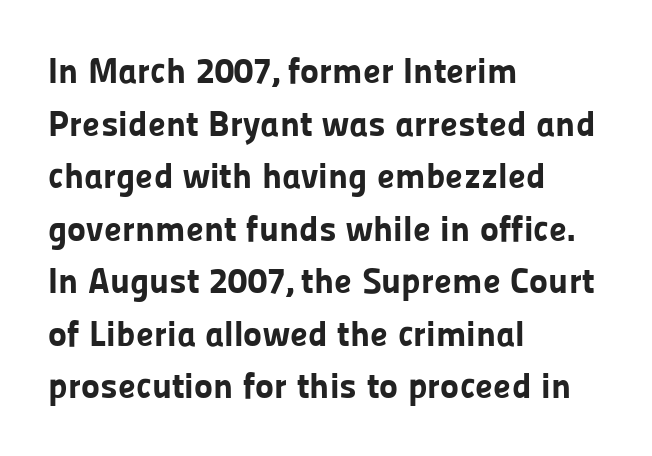
The image shows 36 px bold sans-serif type, upright; set left-aligned, normal line spacing (1.46x), normal letter spacing, not underlined; low stroke contrast and a medium x-height.
